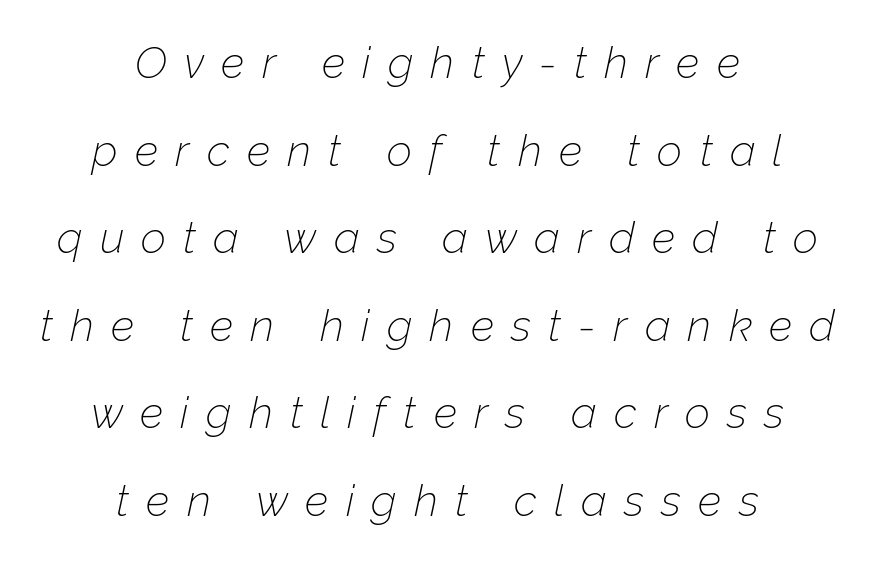
The image shows 44 px thin type, italic (leaning right); set centered, loose line spacing (1.99x), unusually wide letter spacing (+0.39 em), not underlined; low stroke contrast and a medium x-height.
